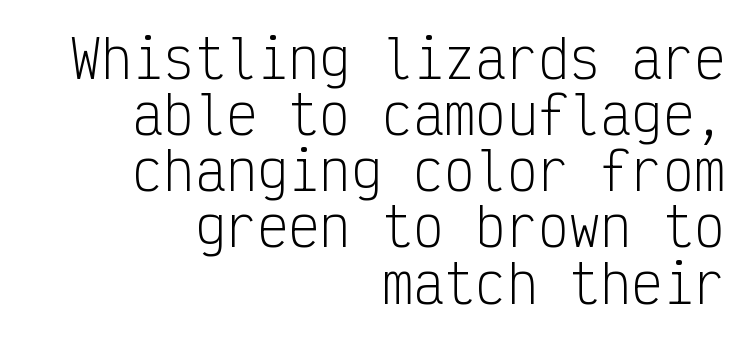
The image shows 52 px light, condensed sans-serif type, upright, monospaced; set right-aligned, tight line spacing (1.08x), normal letter spacing, not underlined; low stroke contrast and a medium x-height.
